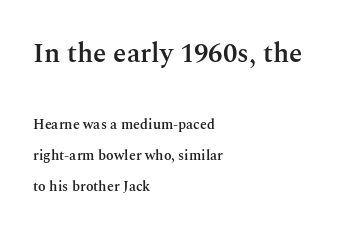
The image shows 27 px text type, upright; set left-aligned, loose line spacing (2.21x), normal letter spacing, not underlined; the first (top) block is 1.93x larger.
